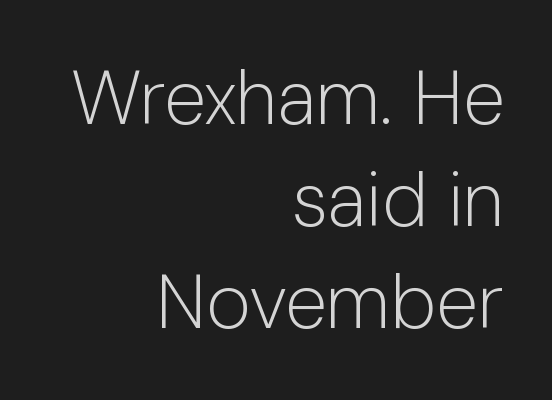
The image shows 76 px light sans-serif type, upright; set right-aligned, normal line spacing (1.34x), normal letter spacing, not underlined; low stroke contrast and a medium x-height.
